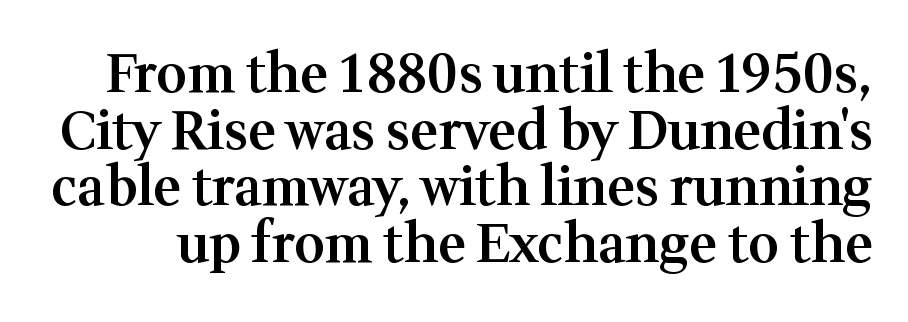
{"serif": "yes", "italic": "no", "bold": "semi", "weight": "semibold", "width": "normal", "stroke_contrast": "medium", "x_height": "medium", "monospaced": "no", "underline": "no", "line_spacing": "tight", "line_spacing_ratio": 1.07, "letter_spacing": "normal", "letter_spacing_em": 0.0, "glyph_px": 53}
